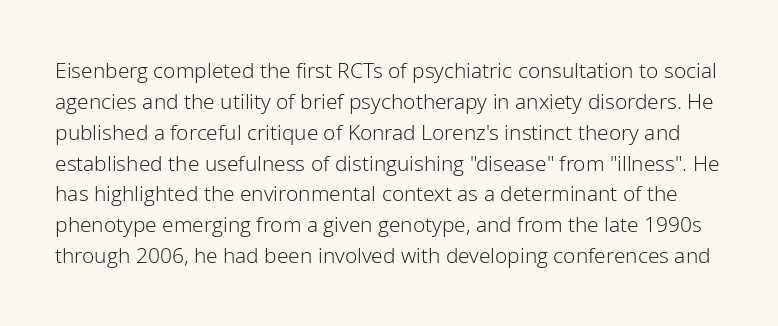
Bold? No — there's no thickening of the strokes. Descenders hang freely into open space. Line spacing here is normal. Observe the ordinary spacing: letters are neighbours, not strangers. Every stem runs plumb, perpendicular to the baseline.
